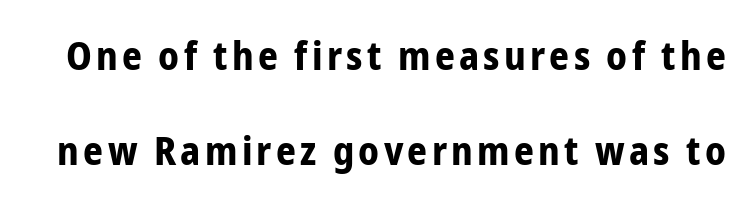
The image shows 39 px bold, condensed sans-serif type, upright; set loose line spacing (2.43x), not underlined; low stroke contrast and a medium x-height.
